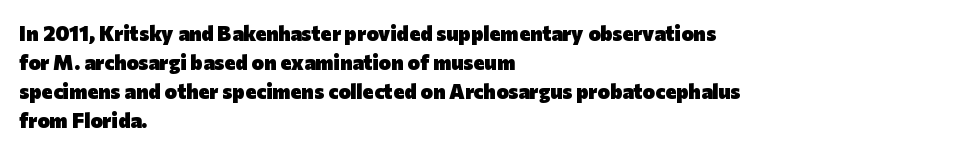
Q: Is the text bold? A: Yes.
Q: Is the text italic (slanted)? A: No, it is upright.
Q: Is the text underlined? A: No.
Q: How is the paragraph aligned? A: Left-aligned.
Q: Is the spacing between letters normal or unusually wide? A: Normal.
Q: Is the spacing between lines tight, normal or loose? A: Normal.
